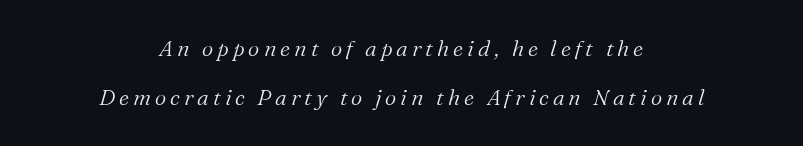
The image shows 22 px text type, italic (leaning right); set centered, loose line spacing (2.24x), not underlined.
